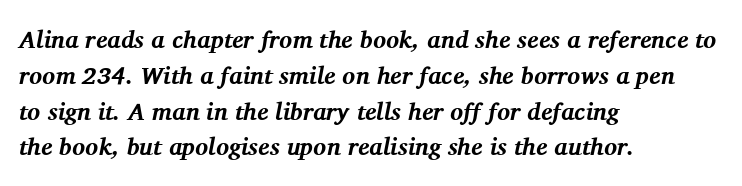
The image shows 24 px bold type, italic (leaning right); set left-aligned, normal line spacing (1.49x), normal letter spacing, not underlined.
